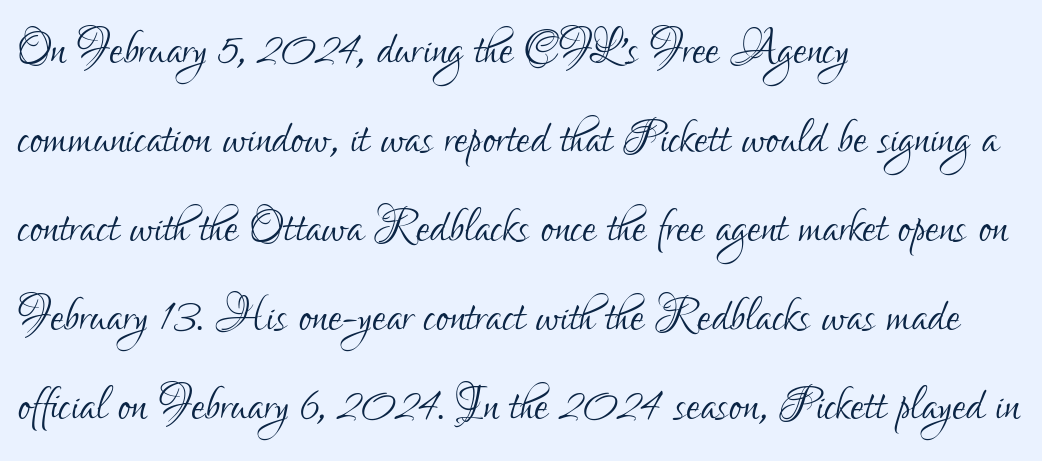
Any mark beneath the type? The region is blank. Is this a fixed-width face? No — the glyphs have proportional, varying widths. Serifs: no, the terminals of the letterforms are clean. Look at the tracking — it's just the regular setting, nothing added.
